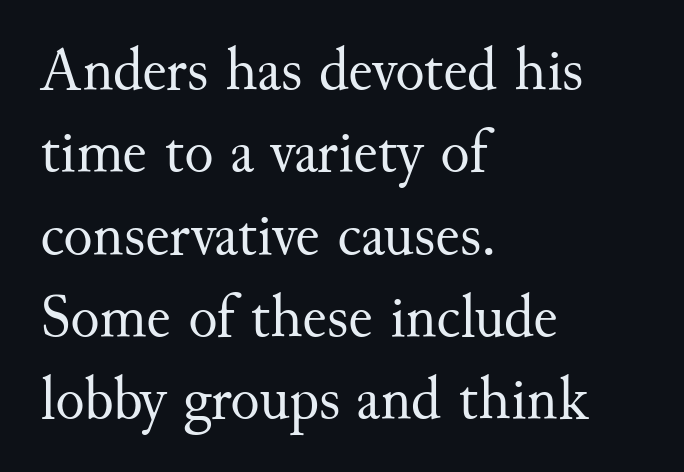
Q: Is the text bold? A: No.
Q: Is the text italic (slanted)? A: No, it is upright.
Q: Is the typeface a serif or a sans-serif typeface? A: Serif.
Q: Is the text underlined? A: No.
Q: How is the paragraph aligned? A: Left-aligned.
Q: Is the spacing between letters normal or unusually wide? A: Normal.
Q: Is the spacing between lines tight, normal or loose? A: Normal.
Q: Width (condensed, normal, or wide)? A: Normal.
Q: Stroke contrast? A: Medium.
Q: x-height? A: Small.
Q: Monospaced? A: No.
